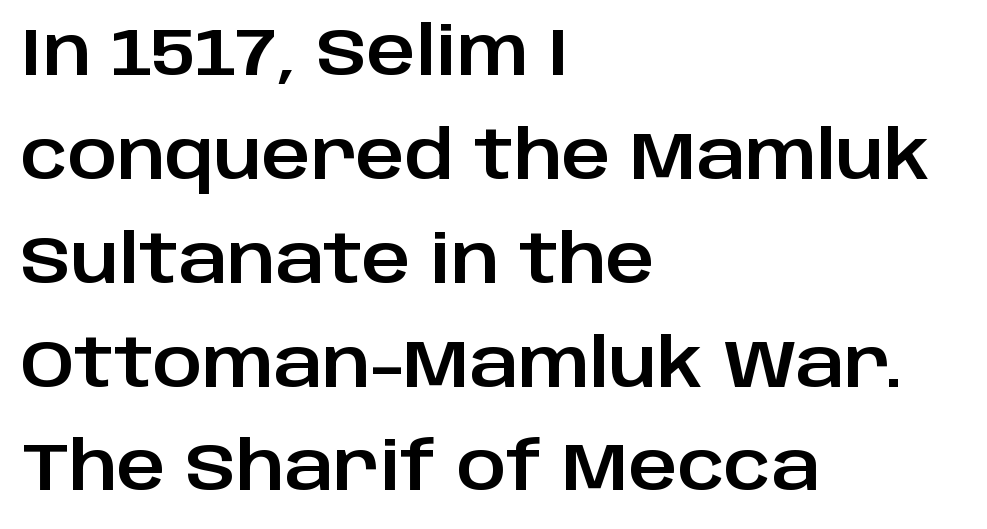
{"serif": "no", "italic": "no", "width": "normal", "stroke_contrast": "low", "x_height": "large", "monospaced": "no", "underline": "no", "align": "left", "line_spacing": "normal", "line_spacing_ratio": 1.55, "letter_spacing": "normal", "letter_spacing_em": 0.0, "glyph_px": 67}
